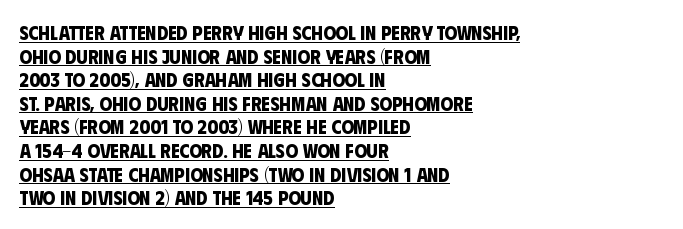
Q: Is the text bold? A: Yes.
Q: Is the text underlined? A: Yes.
Q: How is the paragraph aligned? A: Left-aligned.
Q: Is the spacing between letters normal or unusually wide? A: Normal.
